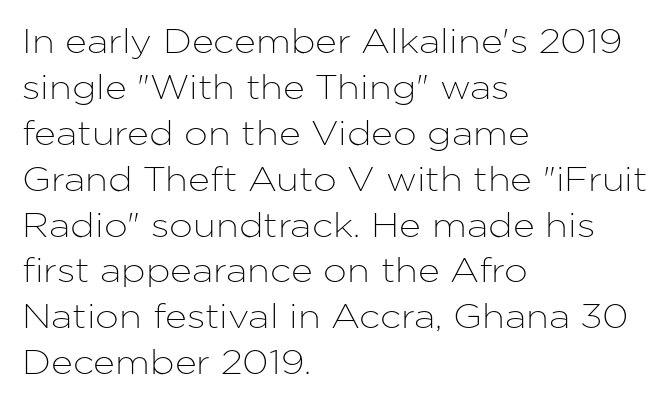
{"serif": "no", "italic": "no", "width": "normal", "stroke_contrast": "low", "x_height": "medium", "monospaced": "no", "underline": "no", "align": "left", "line_spacing": "normal", "line_spacing_ratio": 1.35, "letter_spacing": "normal", "letter_spacing_em": 0.0, "glyph_px": 34}
